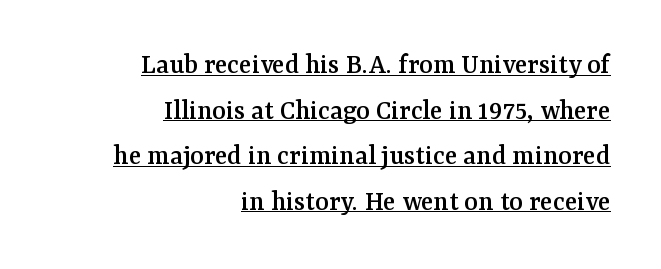
Q: Is the text italic (slanted)? A: No, it is upright.
Q: Is the typeface a serif or a sans-serif typeface? A: Serif.
Q: Is the text underlined? A: Yes.
Q: How is the paragraph aligned? A: Right-aligned.
Q: Is the spacing between letters normal or unusually wide? A: Normal.
Q: Is the spacing between lines tight, normal or loose? A: Normal.
Q: Width (condensed, normal, or wide)? A: Normal.
Q: Stroke contrast? A: Medium.
Q: x-height? A: Medium.
Q: Monospaced? A: No.
